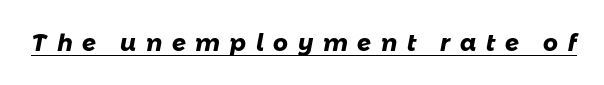
Honestly, the underline is the first thing you notice here. Spacing between characters has been opened up far beyond the box default. Notice how thick the strokes are: this is what a full bold looks like.
